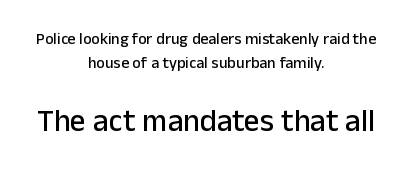
Here the glyphs are tracked normally, forming tight word shapes. The strip under each line holds only bare page. Caption: upper text group reduced, lower text group enlarged. Baseline-to-baseline distance is the conventional proportion of letter height.
